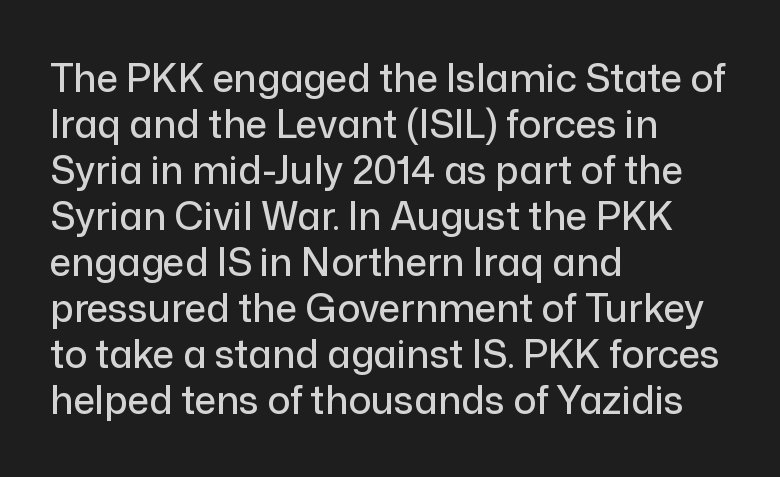
A sans-serif font was chosen for this passage. Characters follow at the spacing the type designer built in. Decoration check: the copy has no underline. This sample has the flowing, uneven cadence of proportional lettering. The letters stand straight up with perfectly vertical stems.
